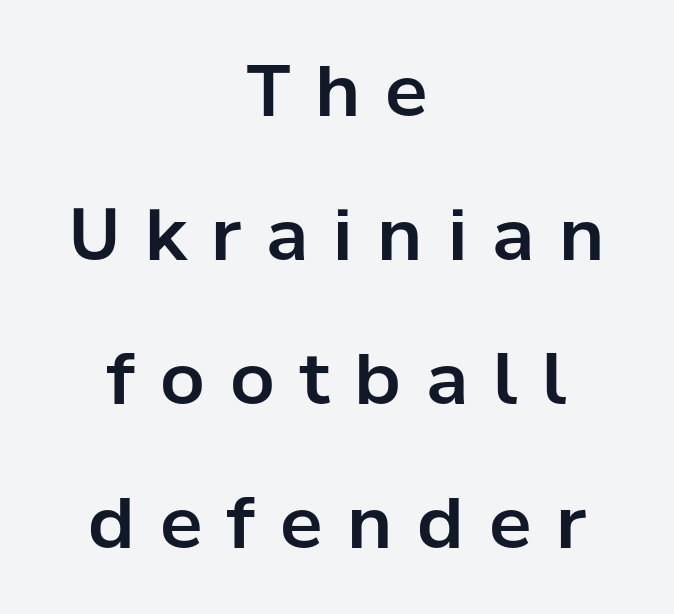
The image shows 71 px sans-serif type, upright; set centered, loose line spacing (2.03x), unusually wide letter spacing (+0.35 em), not underlined; low stroke contrast and a medium x-height.
